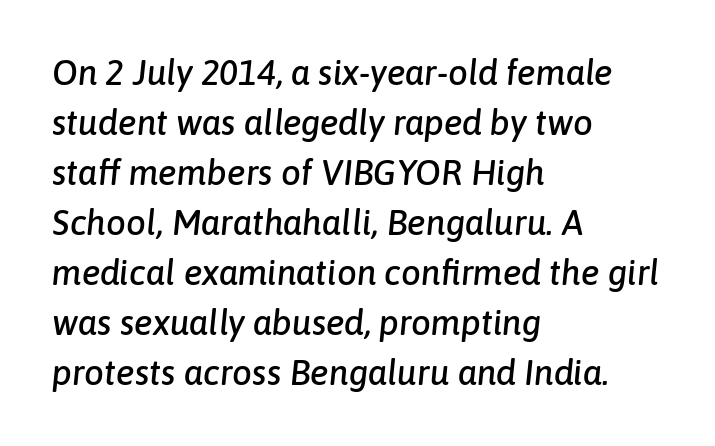
Q: Is the text italic (slanted)? A: Yes, it leans right by about 6 degrees.
Q: Is the text underlined? A: No.
Q: How is the paragraph aligned? A: Left-aligned.
Q: Is the spacing between letters normal or unusually wide? A: Normal.
Q: Is the spacing between lines tight, normal or loose? A: Normal.
Q: Width (condensed, normal, or wide)? A: Normal.
Q: Stroke contrast? A: Low.
Q: x-height? A: Medium.
Q: Monospaced? A: No.
